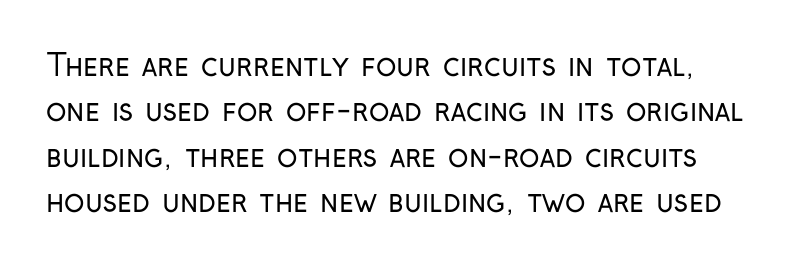
The image shows 30 px regular-weight, condensed sans-serif type, upright; set normal line spacing (1.51x), normal letter spacing, not underlined; low stroke contrast and a medium x-height.
